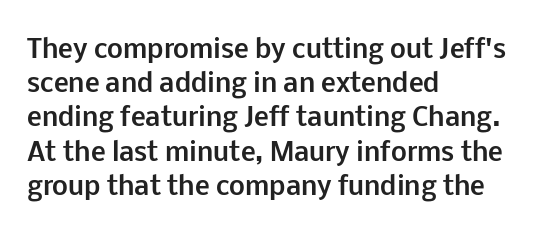
The lines in this sample share a left origin and differ only in where they stop. Summary of vertical rhythm: regular, with standard interline spacing. Italic: no, the glyphs are upright roman. The letterforms sit shoulder to shoulder at normal distance. Set as a true bold cut, around the 700 mark. The baseline area is clear.
